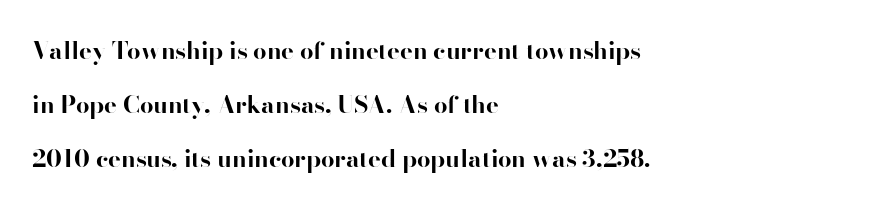
Is the block centered? No — it sits flush against the left margin. Here the glyphs are tracked normally, forming tight word shapes. The foot of each line stays bare and open. When letters stand straight like this, we call the style roman or upright. Students, this is bold: see how much ink each stroke carries. Leading is clearly above the norm, producing a sparse column.
